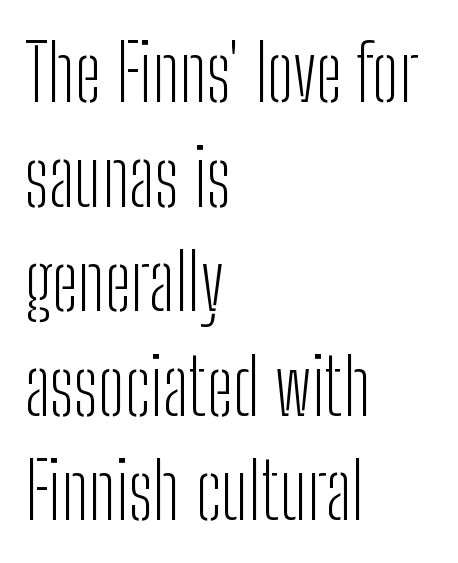
A typesetter would call this zero additional tracking. Horizontal alignment here is leftward, the default for most running prose. This sample uses a sans-serif face. The letters look calm and open, with moderate or lighter stems. A normal amount of white space separates one row of letters from the next. The rendering uses natural spacing where letterforms have individual widths.
